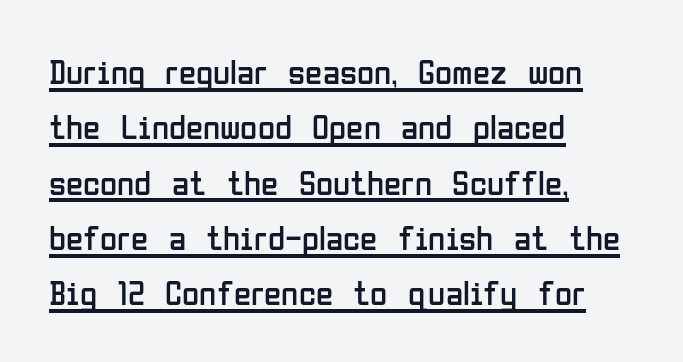
Q: Is the text bold? A: No.
Q: Is the text italic (slanted)? A: No, it is upright.
Q: Is the typeface a serif or a sans-serif typeface? A: Sans-serif.
Q: Is the text underlined? A: Yes.
Q: How is the paragraph aligned? A: Left-aligned.
Q: Is the spacing between letters normal or unusually wide? A: Normal.
Q: Is the spacing between lines tight, normal or loose? A: Normal.
Q: Width (condensed, normal, or wide)? A: Condensed.
Q: Stroke contrast? A: Low.
Q: x-height? A: Medium.
Q: Monospaced? A: No.
